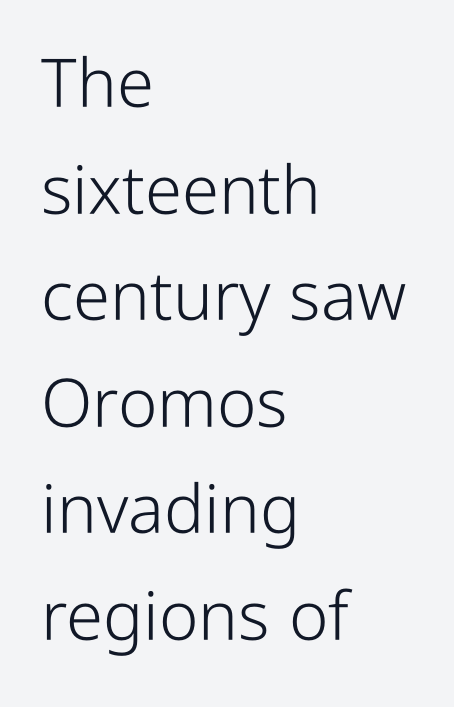
Q: Is the text bold? A: No.
Q: Is the text italic (slanted)? A: No, it is upright.
Q: Is the typeface a serif or a sans-serif typeface? A: Sans-serif.
Q: Is the text underlined? A: No.
Q: How is the paragraph aligned? A: Left-aligned.
Q: Is the spacing between letters normal or unusually wide? A: Normal.
Q: Is the spacing between lines tight, normal or loose? A: Normal.
Q: Width (condensed, normal, or wide)? A: Condensed.
Q: Stroke contrast? A: Low.
Q: x-height? A: Medium.
Q: Monospaced? A: No.
